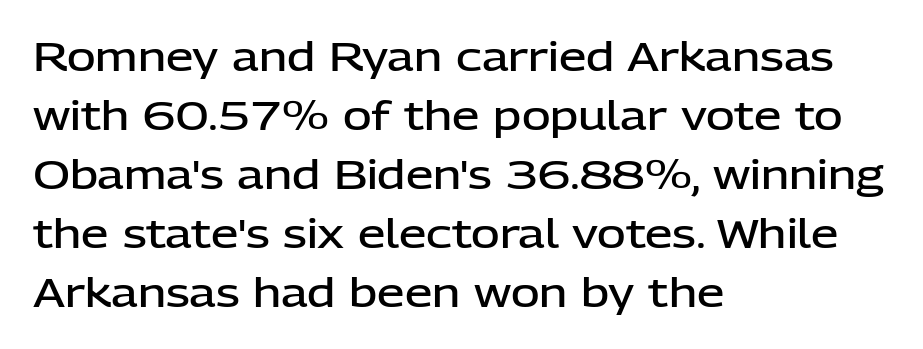
Q: Is the text bold? A: Semi-bold.
Q: Is the text italic (slanted)? A: No, it is upright.
Q: Is the typeface a serif or a sans-serif typeface? A: Sans-serif.
Q: Is the text underlined? A: No.
Q: How is the paragraph aligned? A: Left-aligned.
Q: Is the spacing between letters normal or unusually wide? A: Normal.
Q: Is the spacing between lines tight, normal or loose? A: Normal.
Q: Width (condensed, normal, or wide)? A: Normal.
Q: Stroke contrast? A: Low.
Q: x-height? A: Medium.
Q: Monospaced? A: No.
